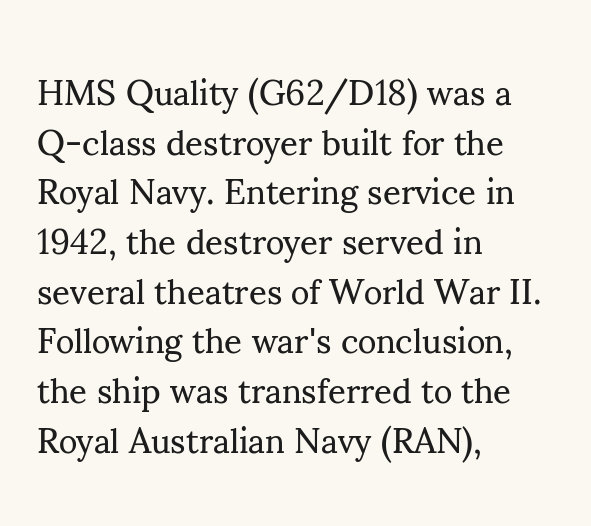
Q: Is the text bold? A: No.
Q: Is the text italic (slanted)? A: No, it is upright.
Q: Is the typeface a serif or a sans-serif typeface? A: Serif.
Q: Is the text underlined? A: No.
Q: How is the paragraph aligned? A: Left-aligned.
Q: Is the spacing between letters normal or unusually wide? A: Normal.
Q: Is the spacing between lines tight, normal or loose? A: Normal.
Q: Width (condensed, normal, or wide)? A: Normal.
Q: Stroke contrast? A: Medium.
Q: x-height? A: Small.
Q: Monospaced? A: No.
